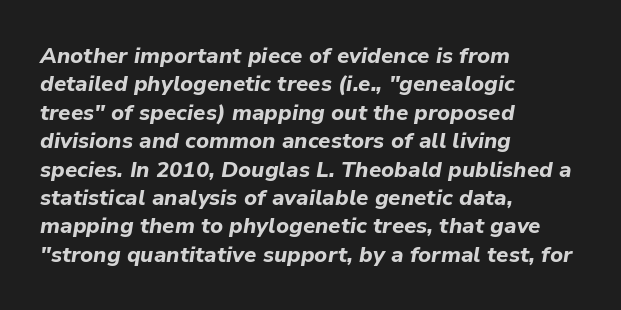
The image shows 22 px bold type, italic (leaning right); set left-aligned, normal line spacing (1.29x), normal letter spacing, not underlined.
